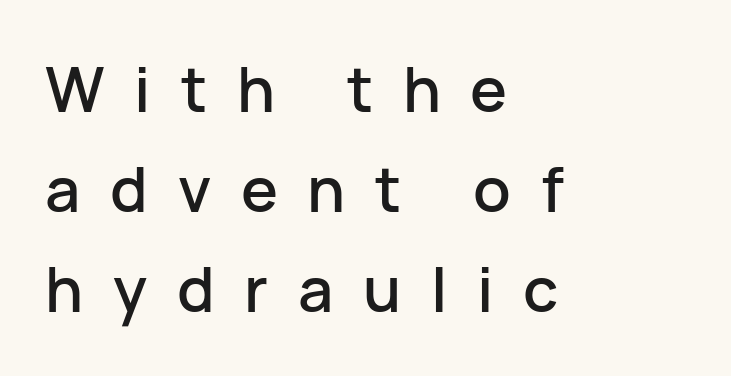
The image shows 62 px sans-serif type, upright; set left-aligned, normal line spacing (1.61x), unusually wide letter spacing (+0.48 em), not underlined; low stroke contrast and a medium x-height.
